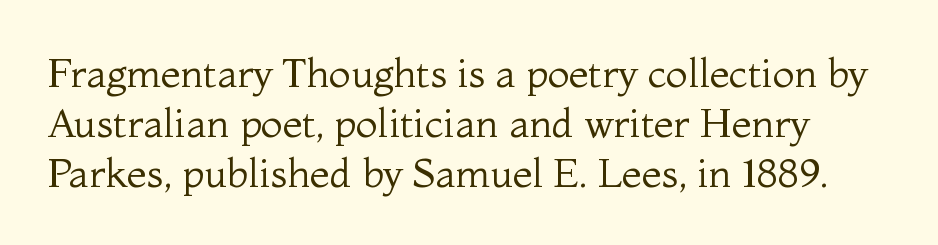
Underlining? Definitely not there. Character widths vary here, with narrow letters taking less room than wide ones. On a weight scale, this lands at 450 or below. Each letter's strokes conclude with small projecting serifs.
